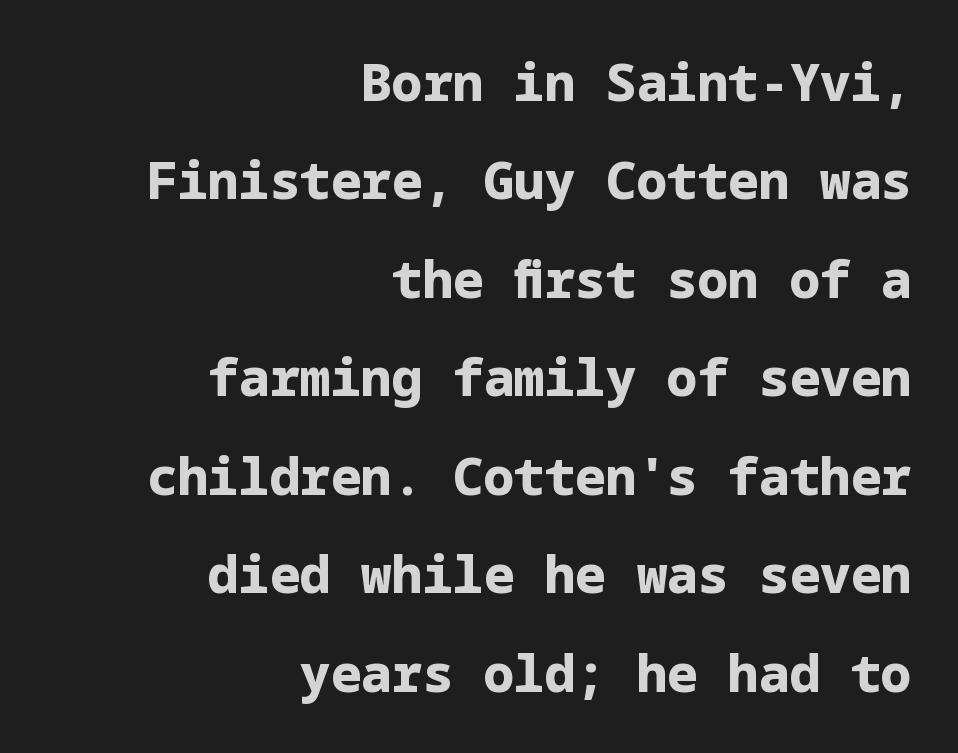
The designer dialed line spacing up above the default. A typesetter would label this face a sans. Caption: standard tracking, unaltered. Each line ends at the same right margin while the left side varies. The foot of each line stays bare and open.
